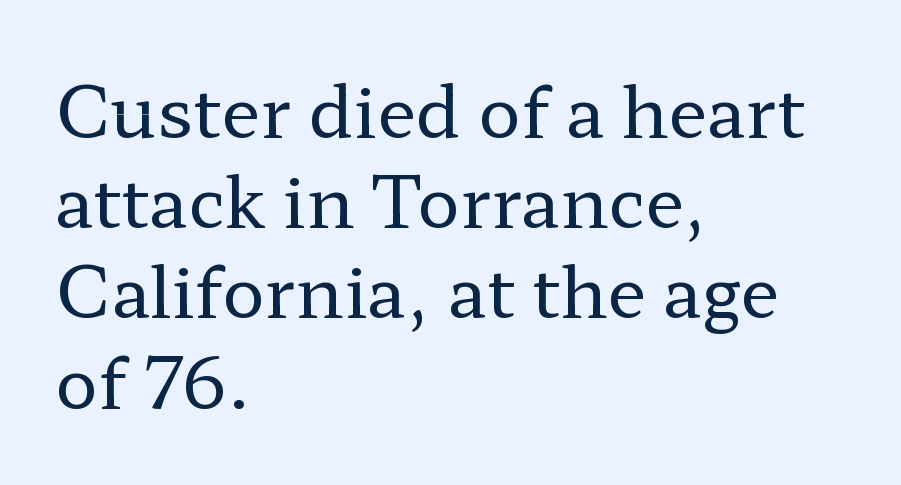
Q: Is the text bold? A: No.
Q: Is the text italic (slanted)? A: No, it is upright.
Q: Is the typeface a serif or a sans-serif typeface? A: Serif.
Q: Is the text underlined? A: No.
Q: How is the paragraph aligned? A: Left-aligned.
Q: Is the spacing between letters normal or unusually wide? A: Normal.
Q: Is the spacing between lines tight, normal or loose? A: Normal.
Q: Width (condensed, normal, or wide)? A: Wide.
Q: Stroke contrast? A: Low.
Q: x-height? A: Medium.
Q: Monospaced? A: No.
